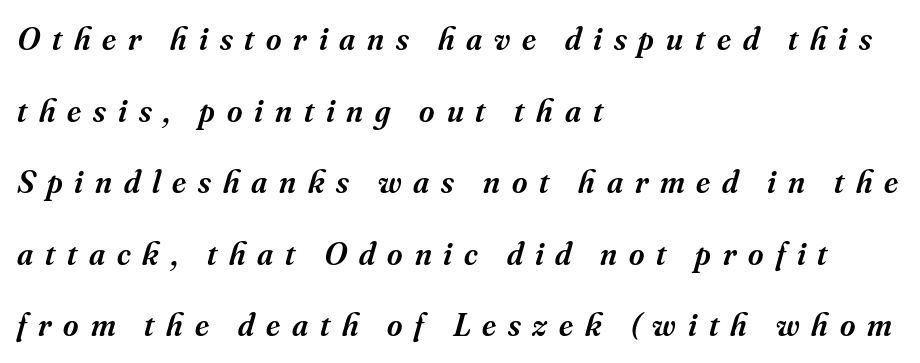
Q: Is the text bold? A: Semi-bold.
Q: Is the text italic (slanted)? A: Yes, it leans right by about 16 degrees.
Q: Is the typeface a serif or a sans-serif typeface? A: Serif.
Q: Is the text underlined? A: No.
Q: How is the paragraph aligned? A: Left-aligned.
Q: Is the spacing between letters normal or unusually wide? A: Unusually wide.
Q: Is the spacing between lines tight, normal or loose? A: Loose.
Q: Width (condensed, normal, or wide)? A: Normal.
Q: Stroke contrast? A: Medium.
Q: x-height? A: Small.
Q: Monospaced? A: No.
